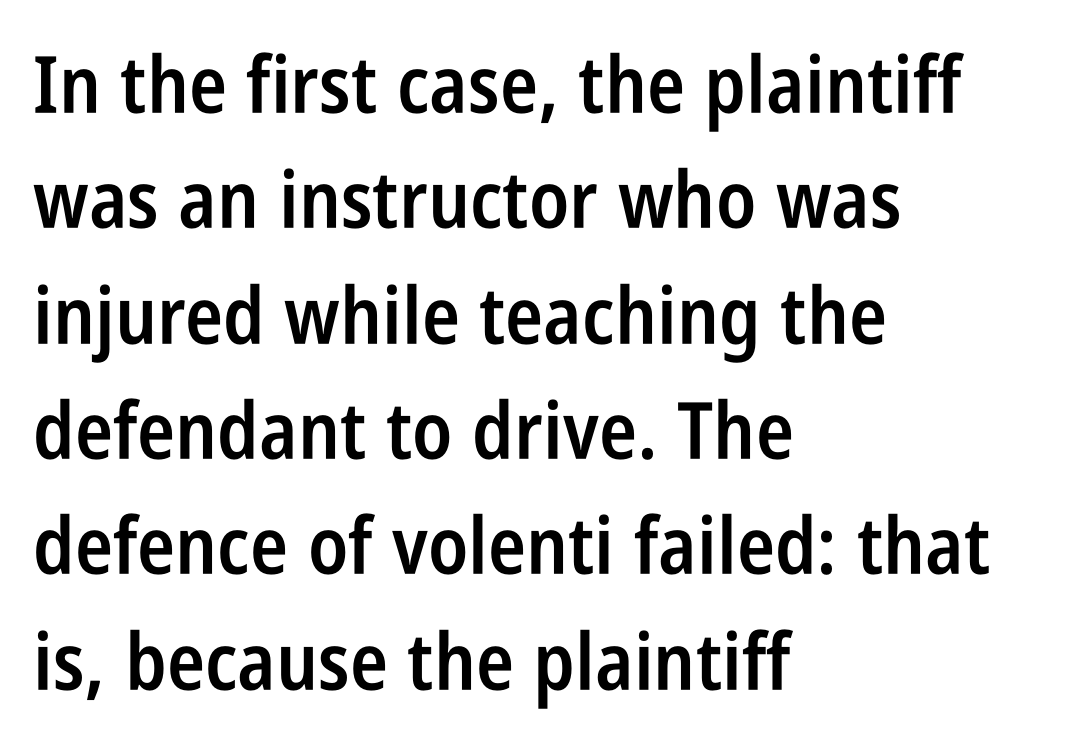
{"serif": "no", "italic": "no", "bold": "semi", "weight": "semibold", "width": "condensed", "stroke_contrast": "low", "x_height": "large", "monospaced": "no", "underline": "no", "align": "left", "line_spacing": "normal", "line_spacing_ratio": 1.46, "letter_spacing": "normal", "letter_spacing_em": 0.0, "glyph_px": 79}
